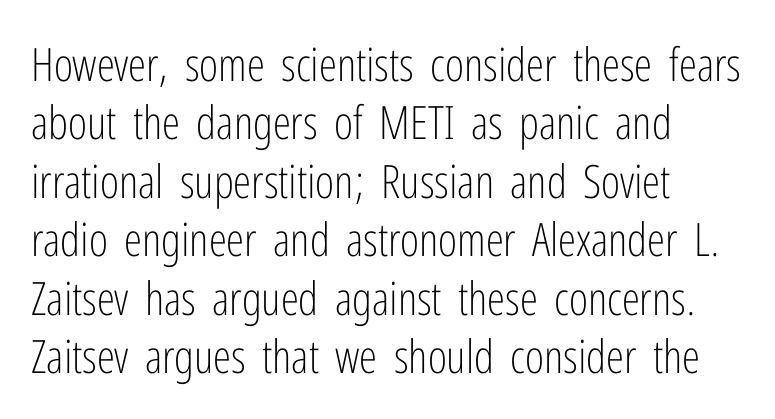
The letterforms sit at book weight or below. Normally led — the rows are evenly, conventionally spaced. The string is rendered with underlining switched off. Tracking here is standard; glyphs follow each other at the usual distance. The passage is arranged the way most books set body copy — flush left. You can tell it's not italic because the verticals are truly vertical.
